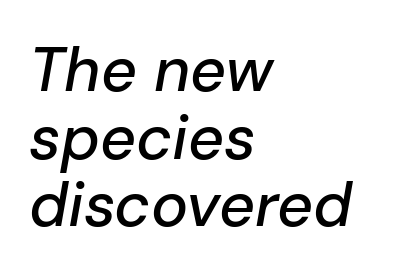
Q: Is the text italic (slanted)? A: Yes, it leans right by about 10 degrees.
Q: Is the text underlined? A: No.
Q: How is the paragraph aligned? A: Left-aligned.
Q: Is the spacing between letters normal or unusually wide? A: Normal.
Q: Is the spacing between lines tight, normal or loose? A: Tight.
Q: Width (condensed, normal, or wide)? A: Normal.
Q: Stroke contrast? A: Low.
Q: x-height? A: Medium.
Q: Monospaced? A: No.
